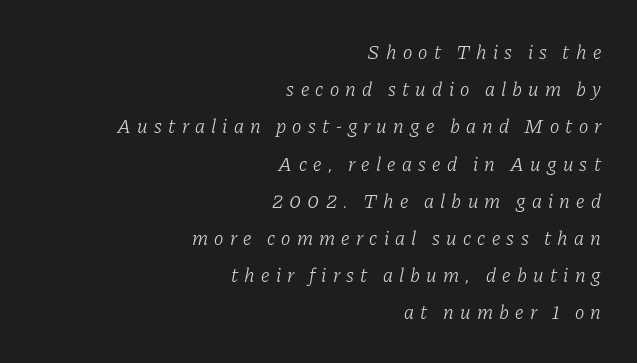
The image shows 20 px text type, italic (leaning right); set right-aligned, line spacing 1.86x, unusually wide letter spacing (+0.31 em), not underlined.
